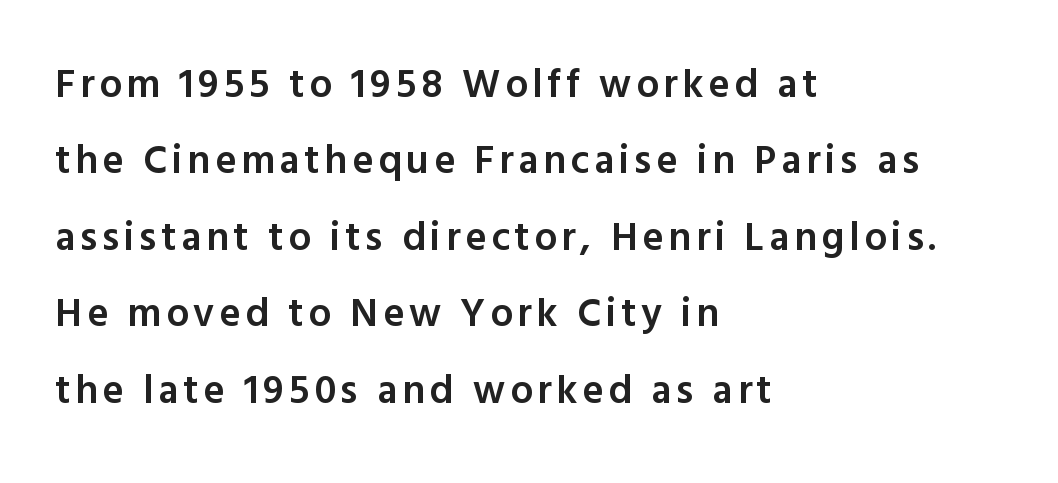
A typesetter would call this proportional, since set widths differ per character. Horizontal bands of white between lines are thick stripes. Classification — sans serif. Lines of text with bare space underneath.
